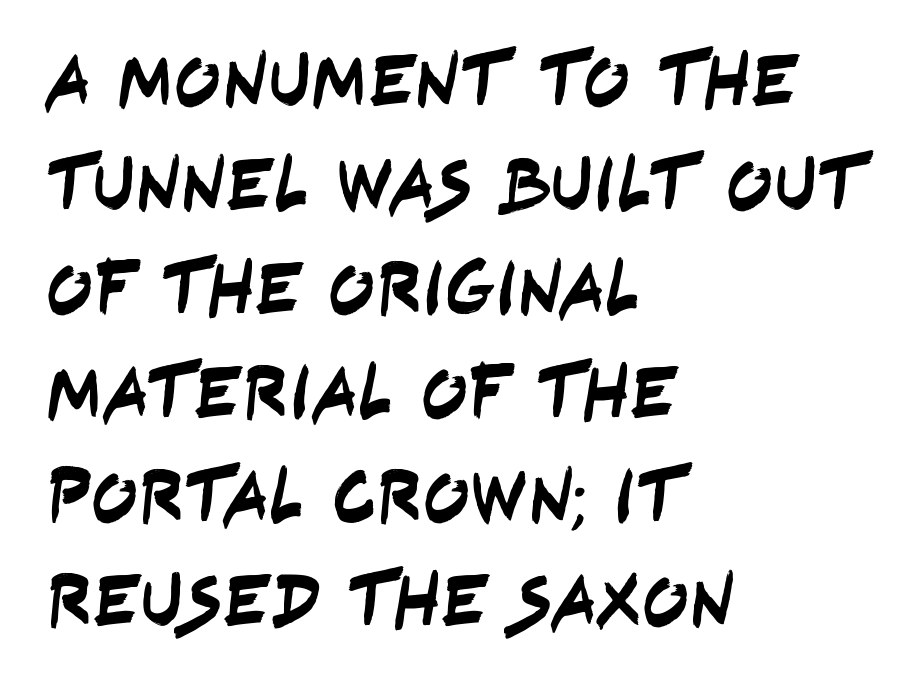
Serif or sans? Sans — the stroke terminals are bare. The compositor pushed each line to the left boundary. Leading matches the norm, producing a regular column. Each letter keeps its own natural width here, so spacing adapts to shape. Unmarked baselines from the first word to the last.
